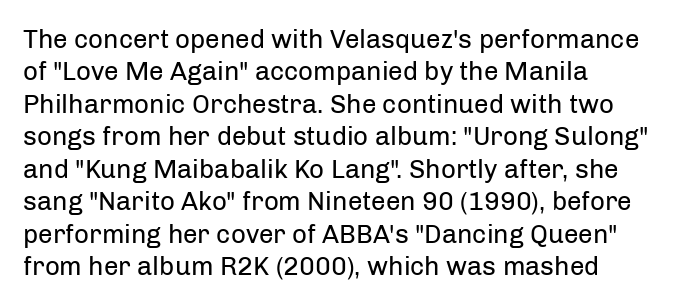
{"italic": "no", "bold": "no", "underline": "no", "align": "left", "line_spacing": "normal", "line_spacing_ratio": 1.25, "letter_spacing": "normal", "letter_spacing_em": 0.0, "glyph_px": 26}
